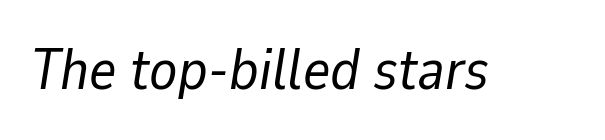
{"italic": "yes", "lean": "right", "slant_degrees": 9, "bold": "no", "weight": "regular", "width": "normal", "stroke_contrast": "low", "x_height": "medium", "monospaced": "no", "underline": "no", "letter_spacing": "normal", "letter_spacing_em": 0.0, "glyph_px": 58}
